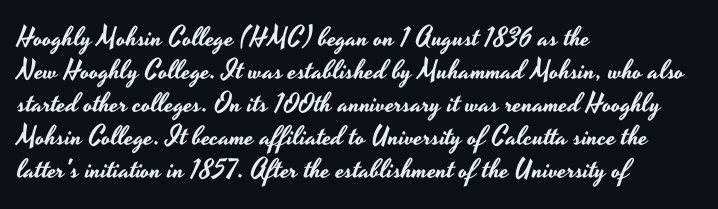
No extra tracking has been applied to these lines. Check the space under the baseline: it is left empty. Casual observation: everything's shoved over to the left.
